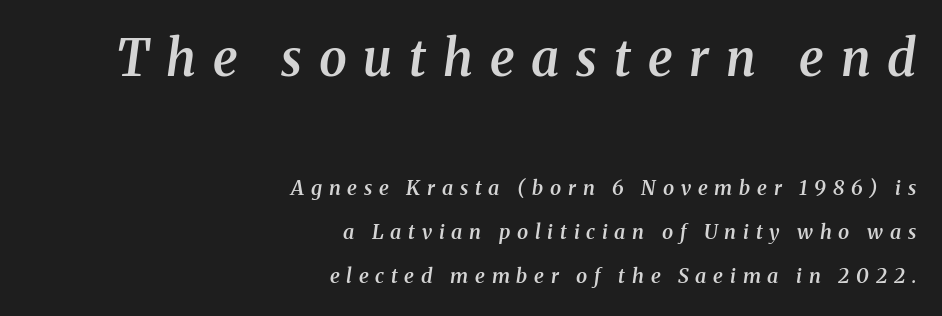
Decoration check: the copy has no underline. The rendering inserts visible extra space after every character. Observe the serifs anchoring each vertical stroke in this sample. Does the copy run flush right? Yes — the right margin is perfectly even. Bold? Not quite — semibold, heavier than regular but stopping short. Leading: increased.
